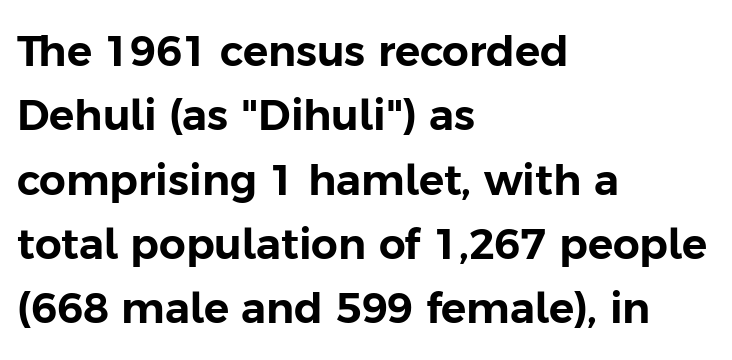
The image shows 42 px sans-serif type, upright; set left-aligned, normal line spacing (1.53x), normal letter spacing, not underlined; low stroke contrast and a medium x-height.
